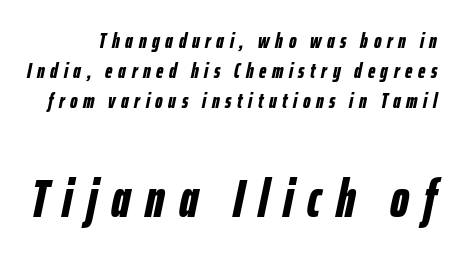
{"italic": "yes", "lean": "right", "slant_degrees": 12, "bold": "yes", "weight": "bold", "width": "condensed", "stroke_contrast": "low", "x_height": "medium", "monospaced": "no", "underline": "no", "line_spacing": "normal", "line_spacing_ratio": 1.42, "letter_spacing": "wide", "letter_spacing_em": 0.27, "larger_block": "second", "size_ratio": 2.52, "glyph_px": 53}
